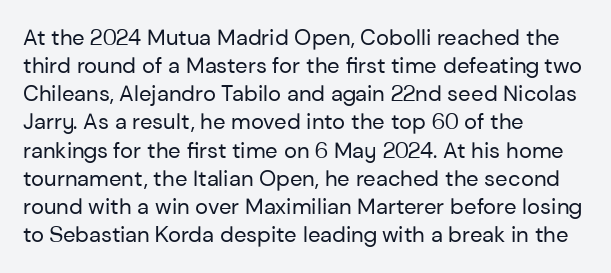
Q: Is the text bold? A: No.
Q: Is the text italic (slanted)? A: No, it is upright.
Q: Is the text underlined? A: No.
Q: How is the paragraph aligned? A: Left-aligned.
Q: Is the spacing between letters normal or unusually wide? A: Normal.
Q: Is the spacing between lines tight, normal or loose? A: Normal.
